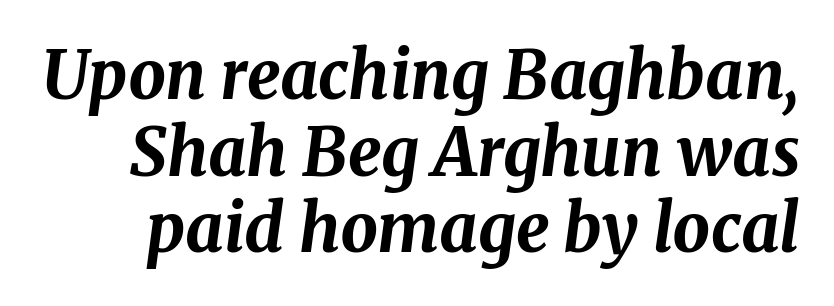
The image shows 66 px bold type, italic (leaning right); set line spacing 1.16x, normal letter spacing, not underlined; medium stroke contrast and a medium x-height.
